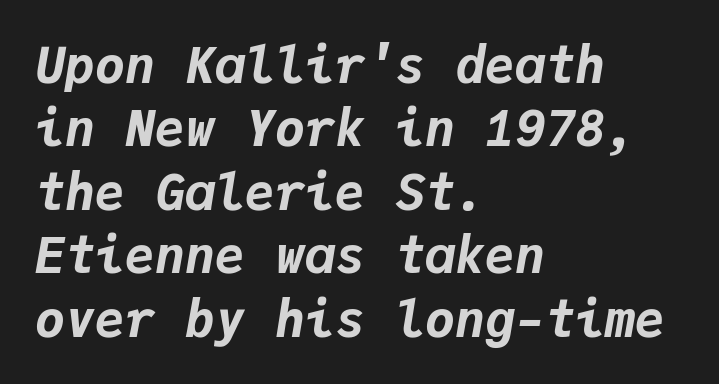
The image shows 50 px bold type, italic (leaning right), monospaced; set left-aligned, normal line spacing (1.27x), normal letter spacing, not underlined; low stroke contrast and a medium x-height.
